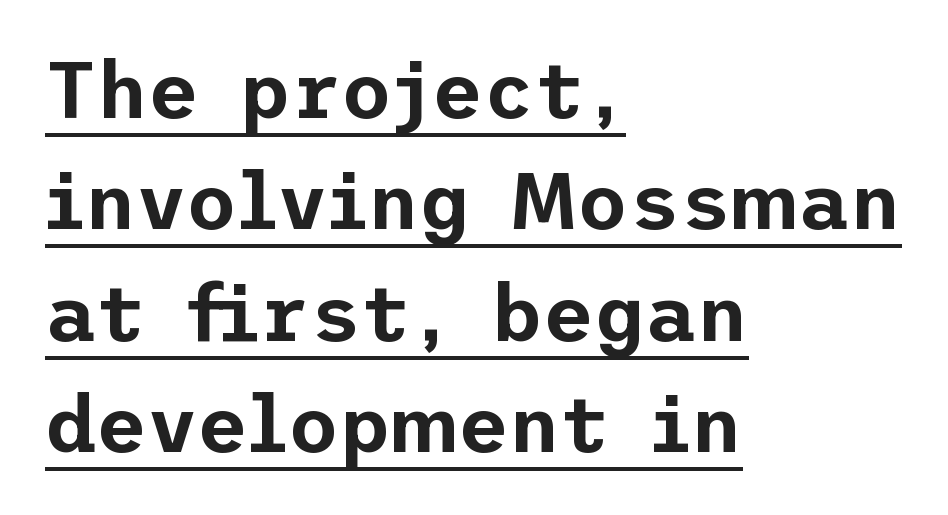
The image shows 79 px sans-serif type, upright; set left-aligned, normal line spacing (1.41x), normal letter spacing, underlined; low stroke contrast and a medium x-height.
